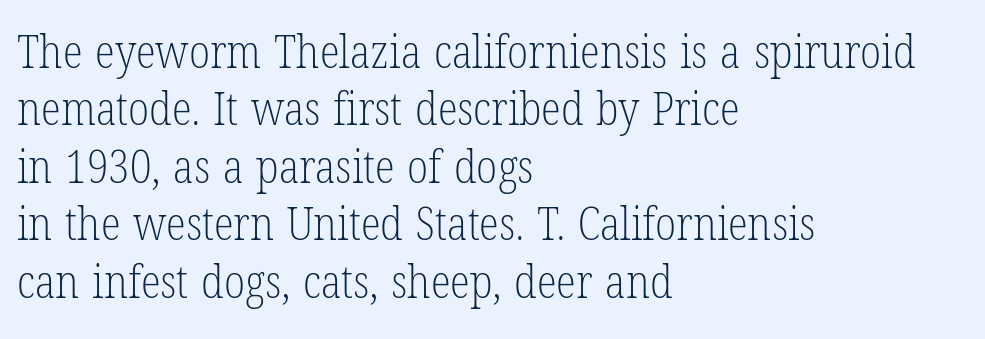
The face used here is rendered with its standard letterfit. The face used here is proportionally spaced, like ordinary book or web type. Unlike italic type, these characters show no tilt at all. The letters carry serifs — small finishing strokes at the ends of their stems.
